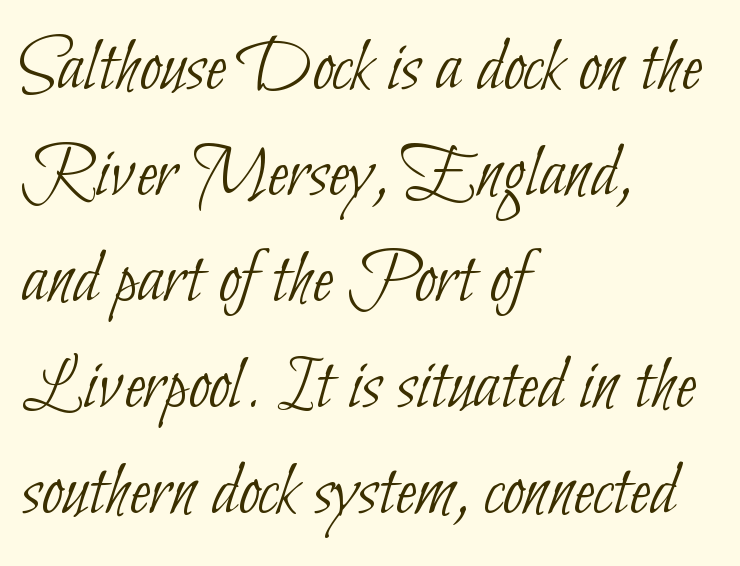
Q: Is the text bold? A: No.
Q: Is the typeface a serif or a sans-serif typeface? A: Sans-serif.
Q: Is the text underlined? A: No.
Q: How is the paragraph aligned? A: Left-aligned.
Q: Is the spacing between letters normal or unusually wide? A: Normal.
Q: Is the spacing between lines tight, normal or loose? A: Normal.
Q: Width (condensed, normal, or wide)? A: Condensed.
Q: Stroke contrast? A: Low.
Q: x-height? A: Small.
Q: Monospaced? A: No.
